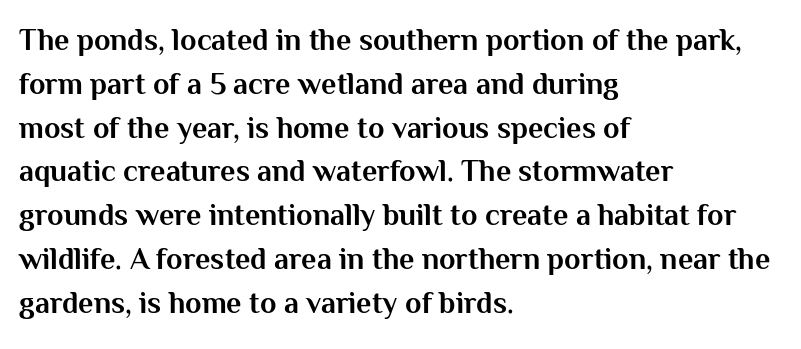
{"serif": "no", "italic": "no", "bold": "yes", "weight": "bold", "width": "normal", "stroke_contrast": "medium", "x_height": "medium", "monospaced": "no", "underline": "no", "align": "left", "line_spacing": "normal", "line_spacing_ratio": 1.46, "letter_spacing": "normal", "letter_spacing_em": 0.0, "glyph_px": 30}
